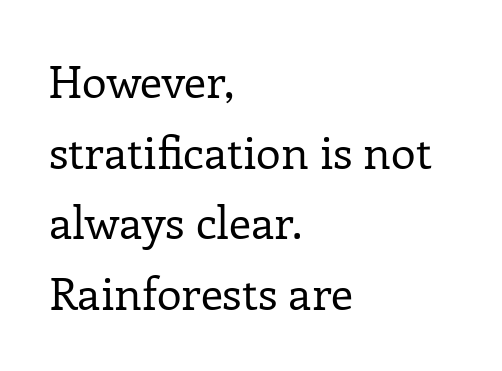
The image shows 45 px regular-weight serif type, upright; set left-aligned, normal line spacing (1.57x), normal letter spacing, not underlined; low stroke contrast and a medium x-height.
